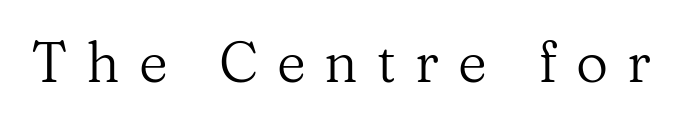
{"serif": "yes", "italic": "no", "bold": "no", "weight": "regular", "width": "normal", "stroke_contrast": "medium", "x_height": "medium", "monospaced": "no", "underline": "no", "letter_spacing": "wide", "letter_spacing_em": 0.34, "glyph_px": 56}
